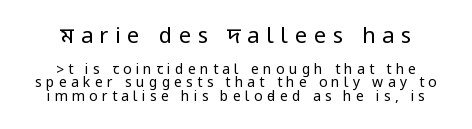
{"italic": "no", "bold": "no", "underline": "no", "align": "center", "line_spacing": "tight", "line_spacing_ratio": 0.96, "letter_spacing": "wide", "letter_spacing_em": 0.3, "larger_block": "first", "size_ratio": 1.57, "glyph_px": 22}
